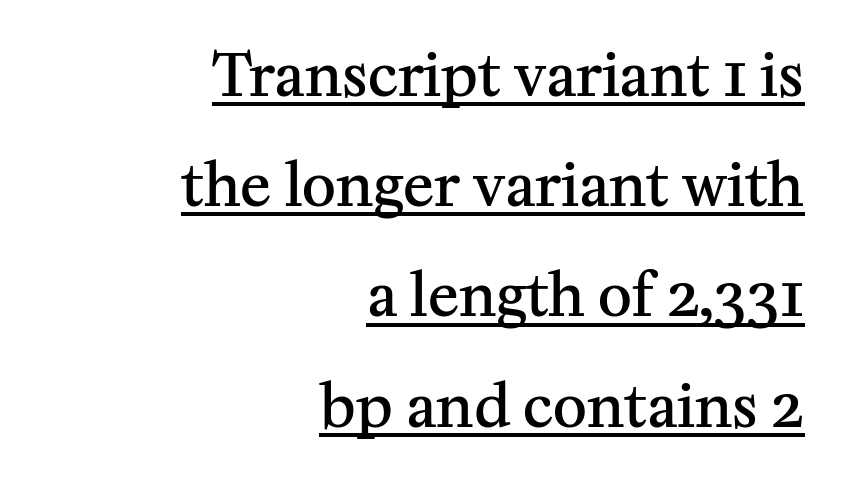
Q: Is the text bold? A: Semi-bold.
Q: Is the text italic (slanted)? A: No, it is upright.
Q: Is the typeface a serif or a sans-serif typeface? A: Serif.
Q: Is the text underlined? A: Yes.
Q: How is the paragraph aligned? A: Right-aligned.
Q: Is the spacing between letters normal or unusually wide? A: Normal.
Q: Is the spacing between lines tight, normal or loose? A: Loose.
Q: Width (condensed, normal, or wide)? A: Normal.
Q: Stroke contrast? A: Medium.
Q: x-height? A: Medium.
Q: Monospaced? A: No.
